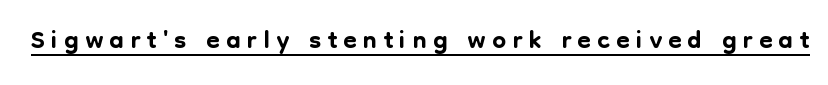
Does the type have serifs? No, each stem ends abruptly. The face used here is proportionally spaced, like ordinary book or web type. Notice how a bar underscores the lettering throughout. In terms of posture, this sample is upright.
